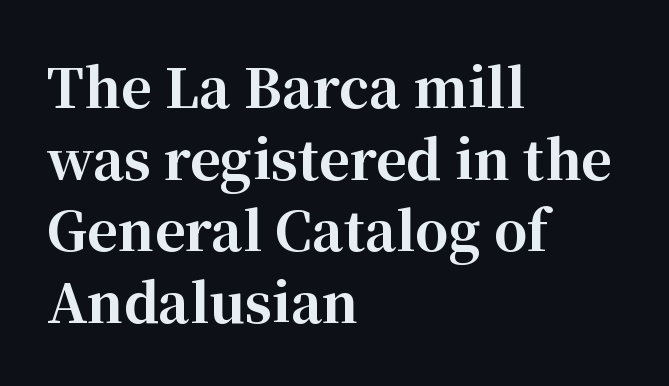
{"serif": "yes", "italic": "no", "bold": "yes", "weight": "bold", "width": "normal", "stroke_contrast": "high", "x_height": "medium", "monospaced": "no", "underline": "no", "align": "left", "line_spacing": "normal", "line_spacing_ratio": 1.35, "letter_spacing": "normal", "letter_spacing_em": 0.0, "glyph_px": 53}
